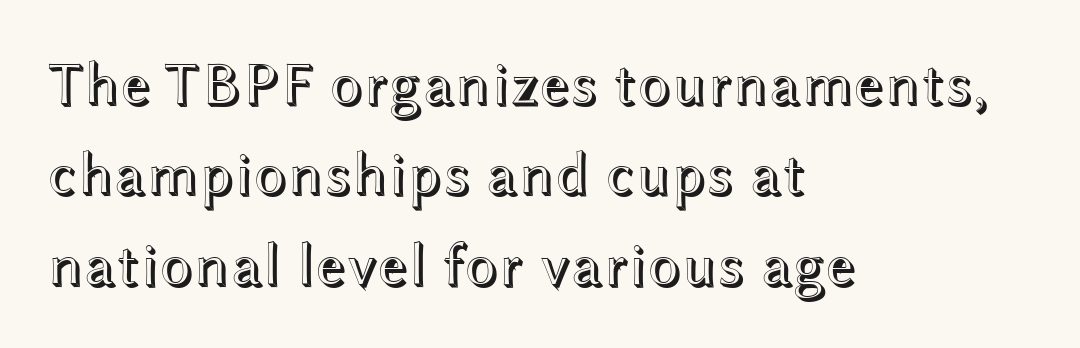
Character widths vary here, with narrow letters taking less room than wide ones. Quick note: interline space is typical. Style check: upright. The area under the type is left untouched.
